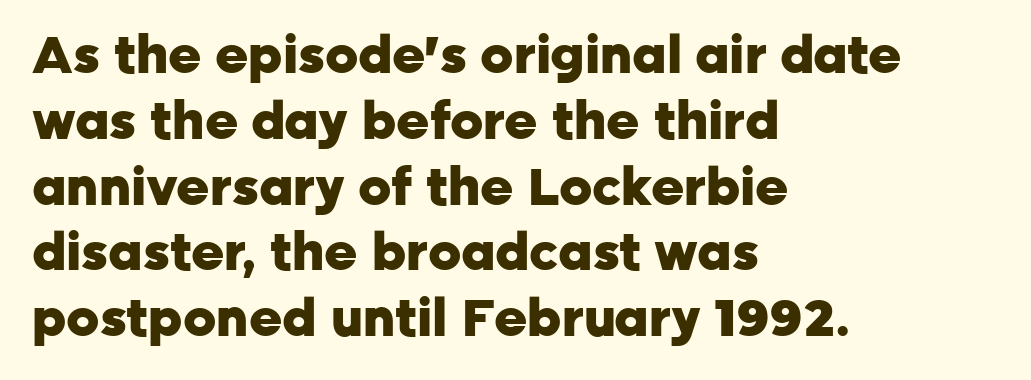
Q: Is the text bold? A: Yes.
Q: Is the text italic (slanted)? A: No, it is upright.
Q: Is the typeface a serif or a sans-serif typeface? A: Sans-serif.
Q: Is the text underlined? A: No.
Q: How is the paragraph aligned? A: Left-aligned.
Q: Is the spacing between letters normal or unusually wide? A: Normal.
Q: Is the spacing between lines tight, normal or loose? A: Normal.
Q: Width (condensed, normal, or wide)? A: Normal.
Q: Stroke contrast? A: Low.
Q: x-height? A: Medium.
Q: Monospaced? A: No.
